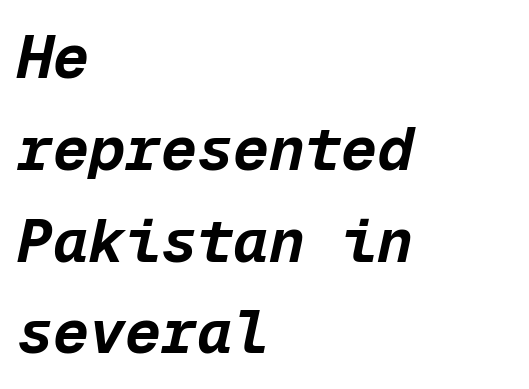
These lines stack with their left ends in a neat column. Designer's note — italics engaged. As a designer I'd log this as weight 700, bold. The tracking reads as untouched default to a designer's eye.
